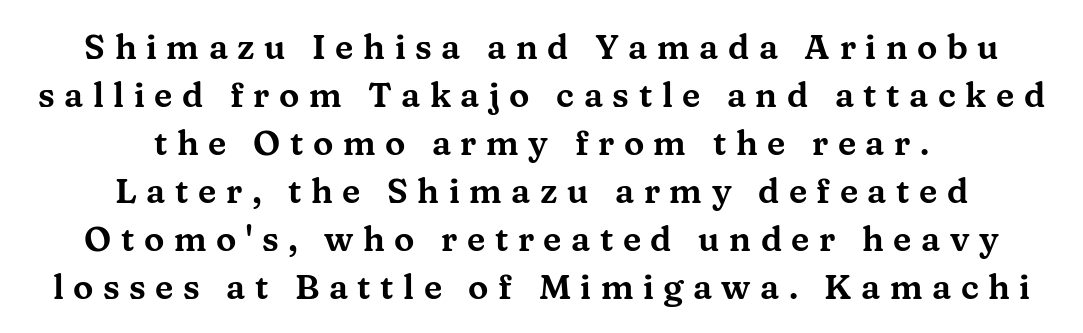
{"serif": "yes", "italic": "no", "width": "wide", "stroke_contrast": "medium", "x_height": "medium", "monospaced": "no", "underline": "no", "align": "center", "line_spacing": "normal", "line_spacing_ratio": 1.41, "letter_spacing": "wide", "letter_spacing_em": 0.28, "glyph_px": 34}
